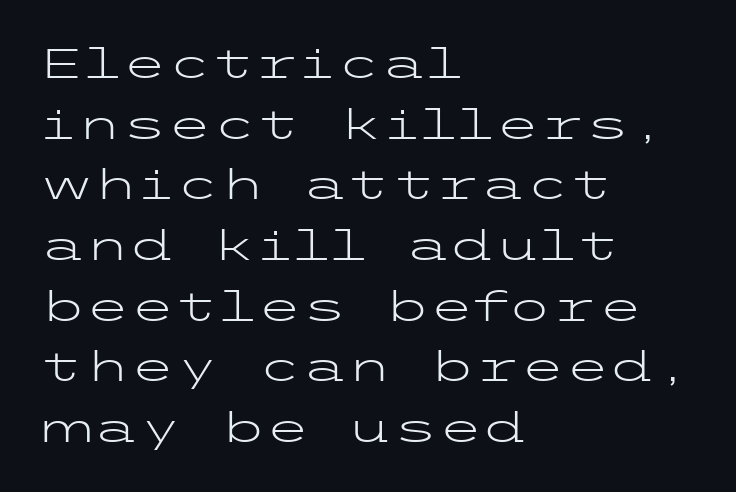
The image shows 41 px light, wide sans-serif type, upright; set left-aligned, normal line spacing (1.48x), normal letter spacing, not underlined; low stroke contrast and a medium x-height.
